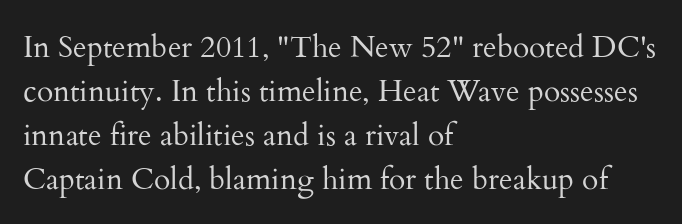
The image shows 30 px regular-weight serif type, upright; set left-aligned, normal line spacing (1.47x), normal letter spacing, not underlined; medium stroke contrast and a small x-height.
